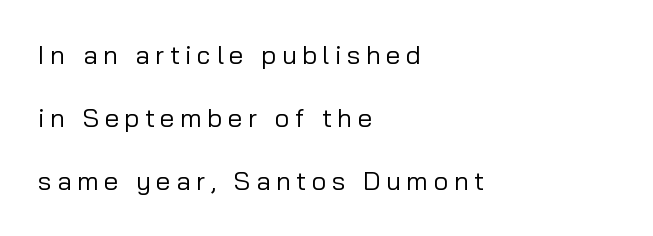
The compositor pushed each line to the left boundary. Ascenders rise straight up at ninety degrees. Someone cranked the tracking dial way up on this one. Notice the wide empty band between every row — that's loose leading.
